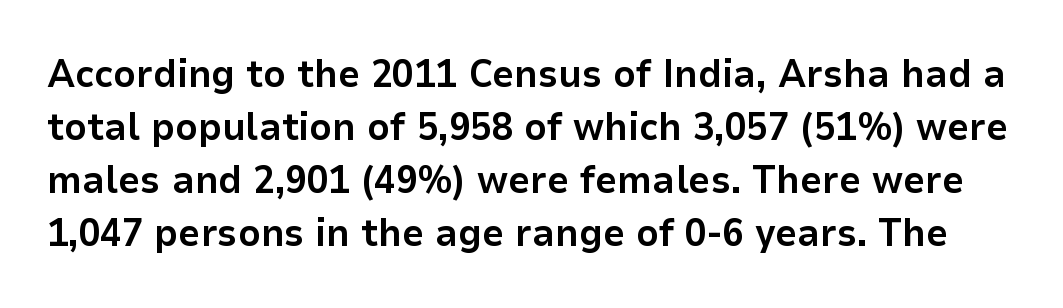
The rendering uses a moderate line-height, typical for paragraphs. What weight is shown? A full bold with thick strokes. The characters display no serif detailing; their extremities are plain. Tracking here is standard; glyphs follow each other at the usual distance.
